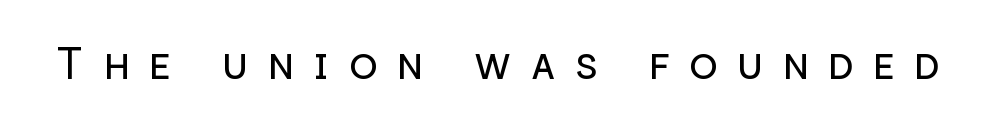
Q: Is the text bold? A: No.
Q: Is the text italic (slanted)? A: No, it is upright.
Q: Is the typeface a serif or a sans-serif typeface? A: Sans-serif.
Q: Is the text underlined? A: No.
Q: Is the spacing between letters normal or unusually wide? A: Unusually wide.
Q: Width (condensed, normal, or wide)? A: Normal.
Q: Stroke contrast? A: Low.
Q: x-height? A: Medium.
Q: Monospaced? A: No.
